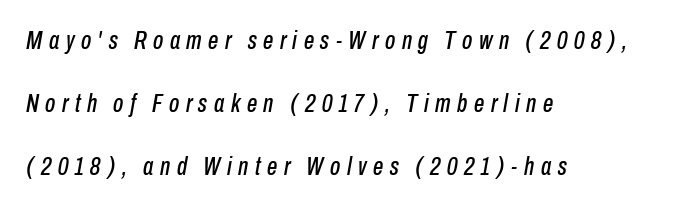
Q: Is the text italic (slanted)? A: Yes, it leans right by about 10 degrees.
Q: Is the text underlined? A: No.
Q: How is the paragraph aligned? A: Left-aligned.
Q: Is the spacing between letters normal or unusually wide? A: Unusually wide.
Q: Is the spacing between lines tight, normal or loose? A: Loose.
